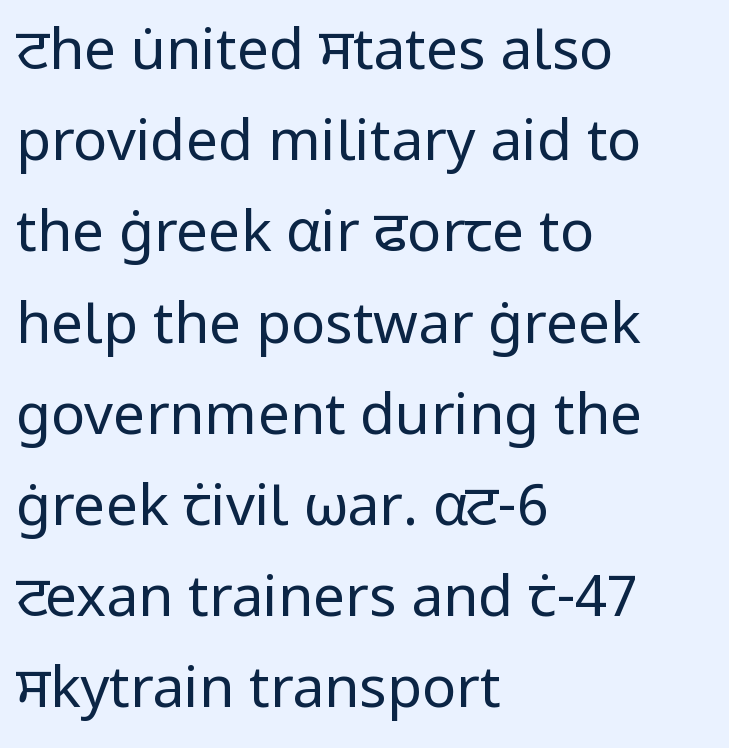
These lines are rendered in a variable-pitch font. Visually the block forms a straight wall on the left and a jagged coastline on the right. Leading matches the norm, producing a regular column. The area under the type is left untouched. No extra tracking has been applied to these lines.
